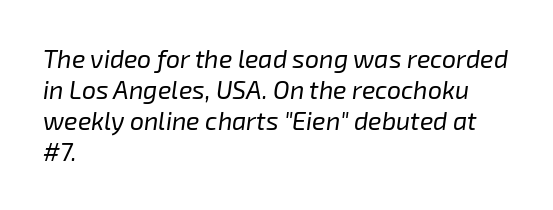
Q: Is the text bold? A: No.
Q: Is the text italic (slanted)? A: Yes, it leans right by about 8 degrees.
Q: Is the text underlined? A: No.
Q: How is the paragraph aligned? A: Left-aligned.
Q: Is the spacing between letters normal or unusually wide? A: Normal.
